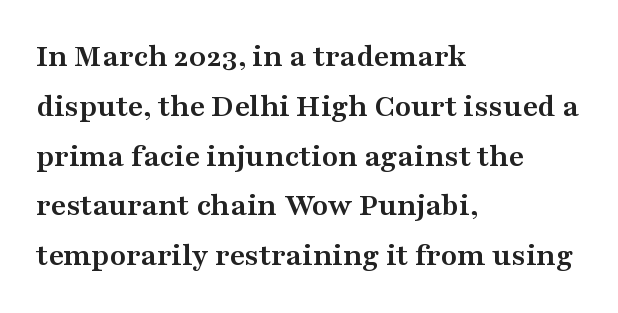
Q: Is the text bold? A: Yes.
Q: Is the text italic (slanted)? A: No, it is upright.
Q: Is the typeface a serif or a sans-serif typeface? A: Serif.
Q: Is the text underlined? A: No.
Q: How is the paragraph aligned? A: Left-aligned.
Q: Is the spacing between letters normal or unusually wide? A: Normal.
Q: Is the spacing between lines tight, normal or loose? A: Normal.
Q: Width (condensed, normal, or wide)? A: Wide.
Q: Stroke contrast? A: Medium.
Q: x-height? A: Medium.
Q: Monospaced? A: No.
